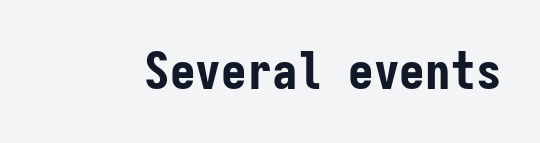
{"serif": "no", "italic": "no", "bold": "yes", "weight": "bold", "width": "condensed", "stroke_contrast": "low", "x_height": "medium", "monospaced": "yes", "underline": "no", "letter_spacing": "normal", "letter_spacing_em": 0.0, "glyph_px": 51}
